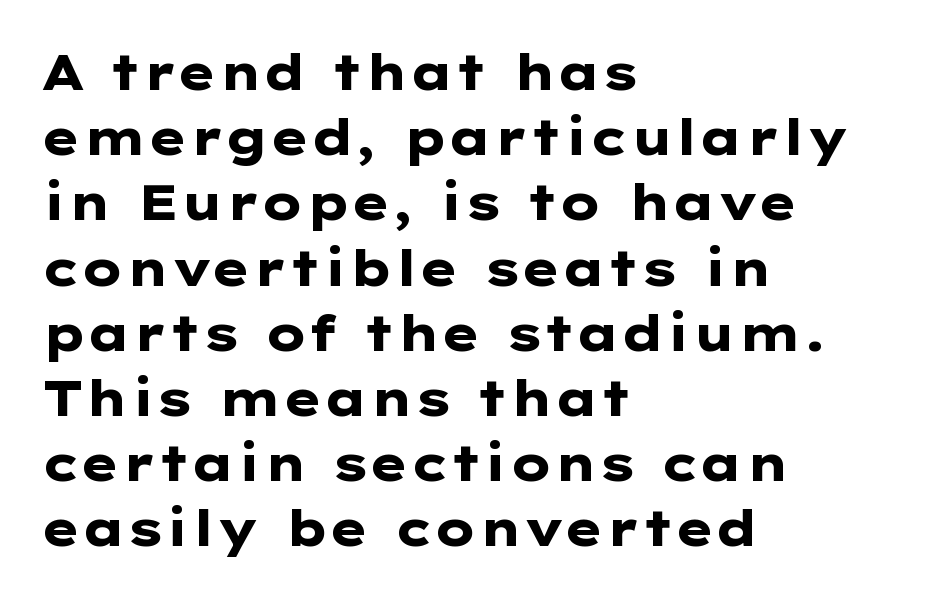
{"serif": "no", "italic": "no", "bold": "yes", "weight": "heavy", "width": "wide", "stroke_contrast": "low", "x_height": "medium", "underline": "no", "align": "left", "line_spacing": "normal", "line_spacing_ratio": 1.33, "letter_spacing": "normal", "letter_spacing_em": 0.0, "glyph_px": 49}
